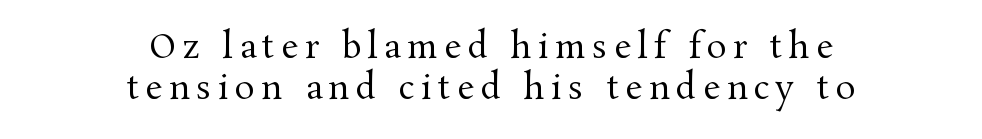
Examine the stroke ends and you'll spot serifs. Every row of glyphs is offset so its center matches the block's center. Think of a printed novel: that variable character pitch is what you see here. The rendering inserts visible extra space after every character. Does the leading feel generous? No, just average. These lines were composed using upright roman letters.
